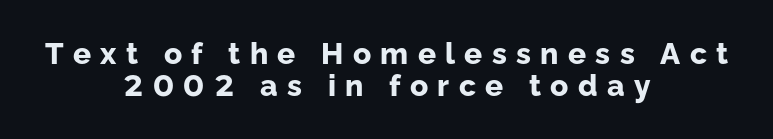
The image shows 30 px bold sans-serif type, upright; set centered, tight line spacing (1.06x), unusually wide letter spacing (+0.31 em), not underlined; low stroke contrast and a medium x-height.
